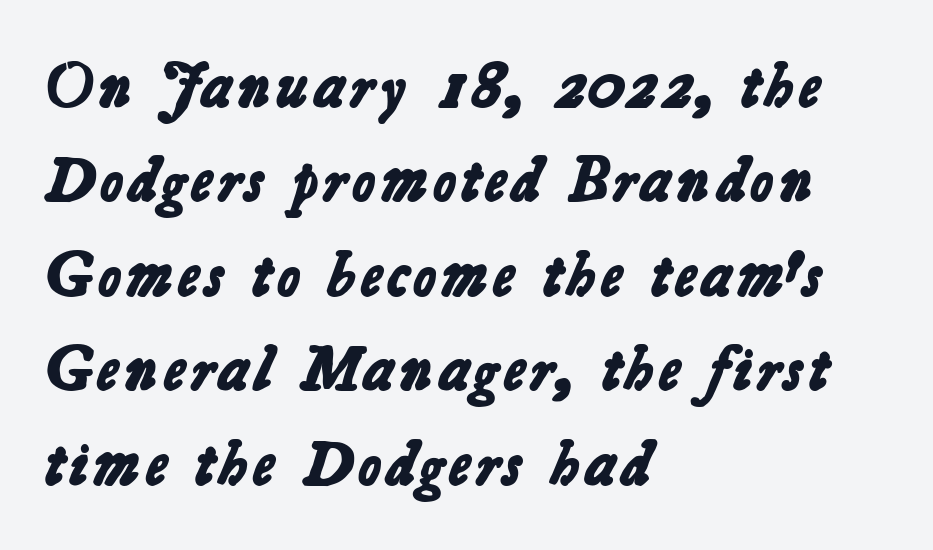
Chunky letters — that's bold for sure. Think of a printed novel: that variable character pitch is what you see here. There is no visible air inserted between adjacent glyphs. A student would call this left alignment; a typographer would say flush left, rag right. Check where the strokes stop: nothing finishes them off — pure sans. Baseline-to-baseline distance is the conventional proportion of letter height.
